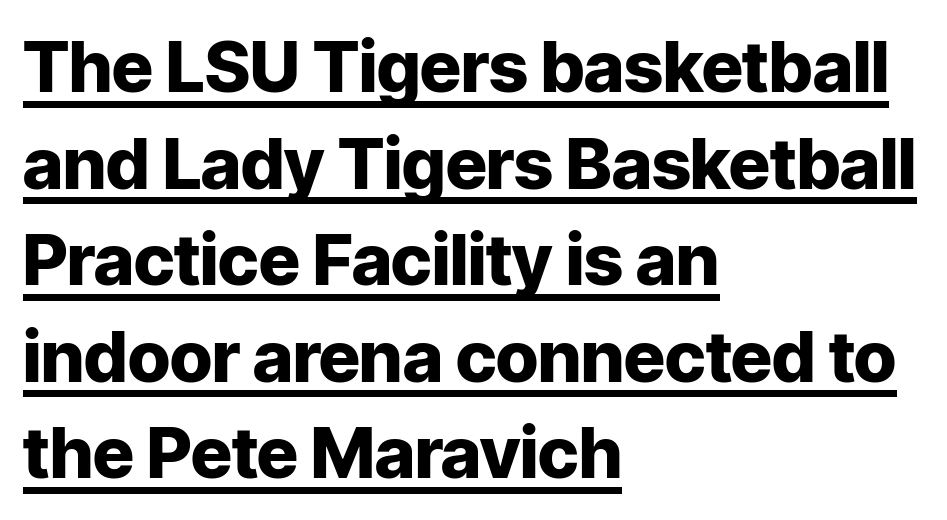
The image shows 71 px heavy sans-serif type, upright; set left-aligned, normal line spacing (1.36x), normal letter spacing, underlined; low stroke contrast and a medium x-height.
